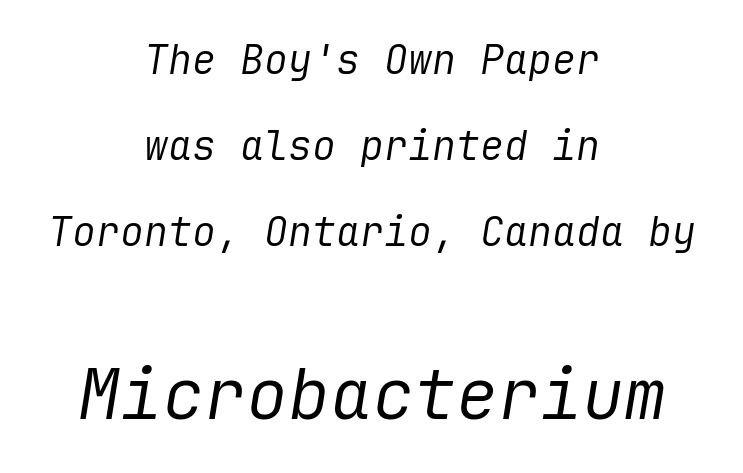
The image shows 70 px regular-weight type, italic (leaning right); set centered, loose line spacing (2.15x), normal letter spacing, not underlined; the second (bottom) block is 1.75x larger; low stroke contrast and a medium x-height.
